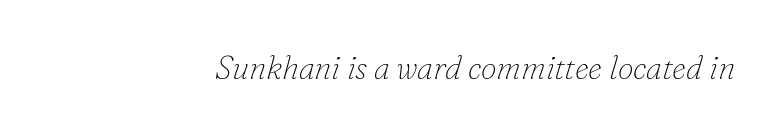
The image shows 32 px thin serif type, italic (leaning right); set normal letter spacing, not underlined; low stroke contrast and a small x-height.
